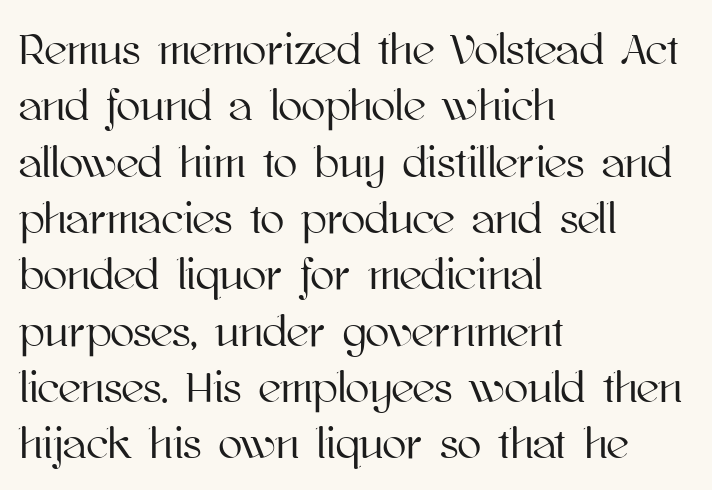
Q: Is the text italic (slanted)? A: No, it is upright.
Q: Is the text underlined? A: No.
Q: How is the paragraph aligned? A: Left-aligned.
Q: Is the spacing between letters normal or unusually wide? A: Normal.
Q: Is the spacing between lines tight, normal or loose? A: Normal.
Q: Width (condensed, normal, or wide)? A: Normal.
Q: Stroke contrast? A: High.
Q: x-height? A: Medium.
Q: Monospaced? A: No.
